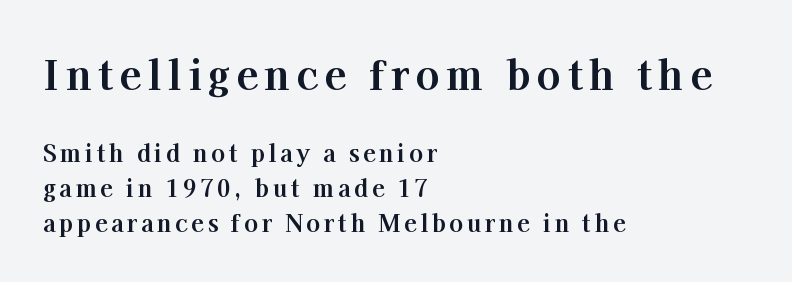
Q: Is the text bold? A: Yes.
Q: Is the text italic (slanted)? A: No, it is upright.
Q: Is the typeface a serif or a sans-serif typeface? A: Serif.
Q: Is the text underlined? A: No.
Q: How is the paragraph aligned? A: Left-aligned.
Q: Is the spacing between lines tight, normal or loose? A: Normal.
Q: Which block of text is set in a larger size, the first (top) or the second (bottom)? A: The first (top) one.
Q: Width (condensed, normal, or wide)? A: Normal.
Q: Stroke contrast? A: High.
Q: x-height? A: Medium.
Q: Monospaced? A: No.
